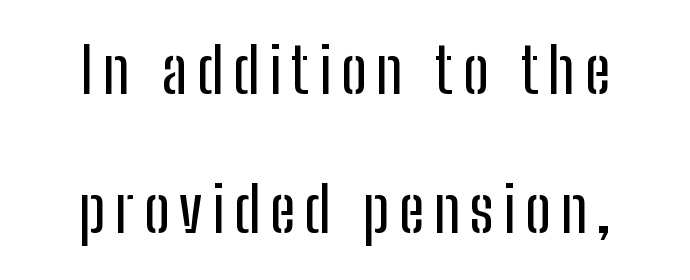
Q: Is the text italic (slanted)? A: No, it is upright.
Q: Is the typeface a serif or a sans-serif typeface? A: Sans-serif.
Q: Is the text underlined? A: No.
Q: Is the spacing between lines tight, normal or loose? A: Loose.
Q: Width (condensed, normal, or wide)? A: Condensed.
Q: Stroke contrast? A: Low.
Q: x-height? A: Medium.
Q: Monospaced? A: No.
